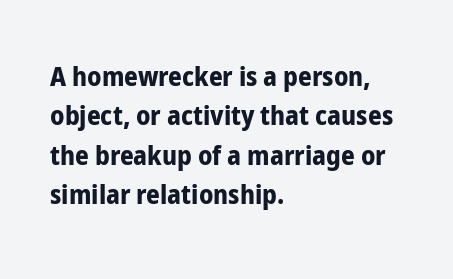
Q: Is the text bold? A: Yes.
Q: Is the text italic (slanted)? A: No, it is upright.
Q: Is the text underlined? A: No.
Q: How is the paragraph aligned? A: Left-aligned.
Q: Is the spacing between letters normal or unusually wide? A: Normal.
Q: Is the spacing between lines tight, normal or loose? A: Normal.
